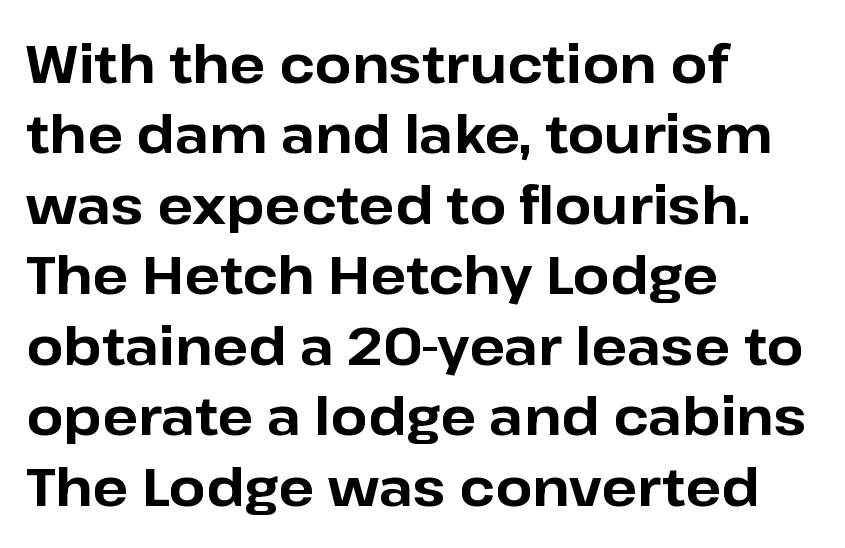
The image shows 53 px bold sans-serif type, upright; set left-aligned, normal line spacing (1.33x), normal letter spacing, not underlined; low stroke contrast and a medium x-height.
